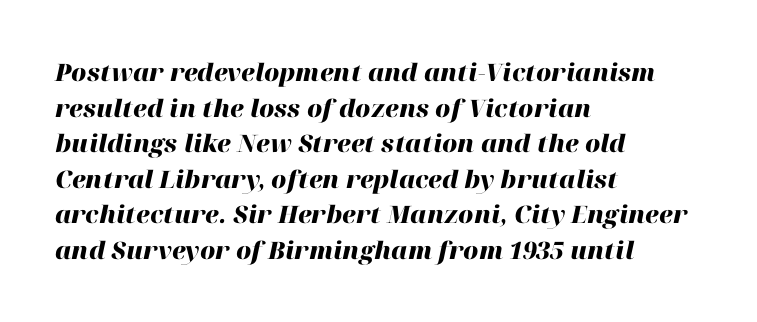
{"italic": "yes", "lean": "right", "slant_degrees": 12, "bold": "yes", "underline": "no", "align": "left", "line_spacing": "normal", "line_spacing_ratio": 1.48, "letter_spacing": "normal", "letter_spacing_em": 0.0, "glyph_px": 24}
